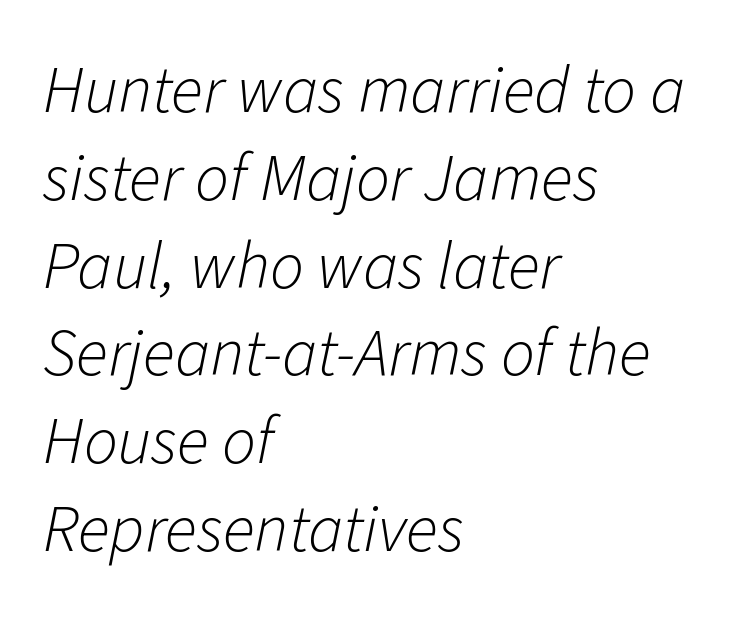
The rag falls on the right side of this text block. Yep, that's italic — everything's leaning. The strokes carry an ordinary text weight at most. Looks like regular typesetting: each glyph gets only the width it needs.
